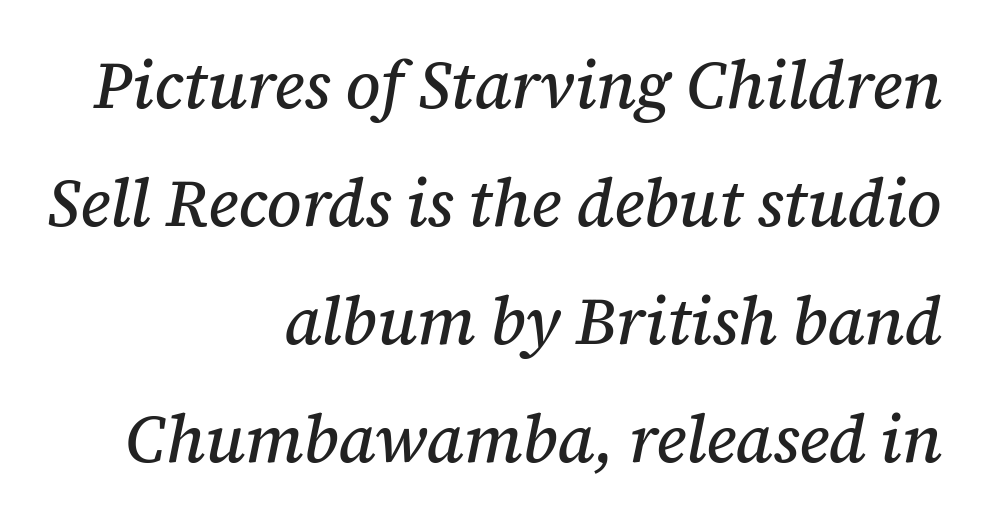
The glyphs look as if they've been sheared to an angle. Do the characters align in a grid? No, the font is proportional. Are there feet on the stems? There are — it's a serif. Each line ends at the same right margin while the left side varies. The rendering keeps characters at their native spacing.
